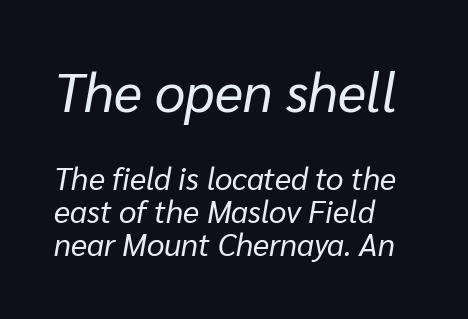
{"italic": "yes", "lean": "right", "slant_degrees": 10, "bold": "no", "weight": "regular", "width": "normal", "stroke_contrast": "low", "x_height": "medium", "monospaced": "no", "underline": "no", "align": "left", "line_spacing": "tight", "line_spacing_ratio": 1.08, "letter_spacing": "normal", "letter_spacing_em": 0.0, "larger_block": "first", "size_ratio": 1.74, "glyph_px": 54}
